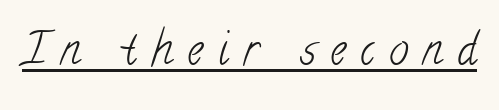
The image shows 44 px light, condensed type; set unusually wide letter spacing (+0.33 em), underlined; low stroke contrast and a small x-height.
